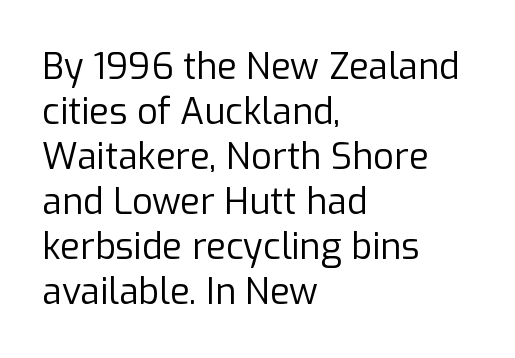
{"serif": "no", "italic": "no", "bold": "no", "weight": "regular", "width": "normal", "stroke_contrast": "low", "x_height": "medium", "monospaced": "no", "underline": "no", "align": "left", "line_spacing": "normal", "line_spacing_ratio": 1.25, "letter_spacing": "normal", "letter_spacing_em": 0.0, "glyph_px": 36}
